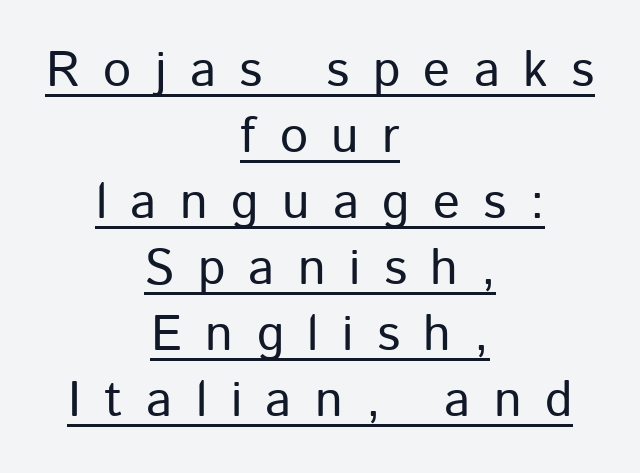
Q: Is the text bold? A: No.
Q: Is the text italic (slanted)? A: No, it is upright.
Q: Is the typeface a serif or a sans-serif typeface? A: Sans-serif.
Q: Is the text underlined? A: Yes.
Q: How is the paragraph aligned? A: Centered.
Q: Is the spacing between letters normal or unusually wide? A: Unusually wide.
Q: Is the spacing between lines tight, normal or loose? A: Normal.
Q: Width (condensed, normal, or wide)? A: Normal.
Q: Stroke contrast? A: Low.
Q: x-height? A: Medium.
Q: Monospaced? A: No.
